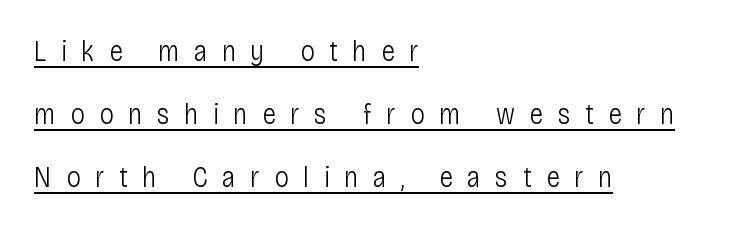
Q: Is the text bold? A: No.
Q: Is the text italic (slanted)? A: No, it is upright.
Q: Is the typeface a serif or a sans-serif typeface? A: Sans-serif.
Q: Is the text underlined? A: Yes.
Q: How is the paragraph aligned? A: Left-aligned.
Q: Is the spacing between letters normal or unusually wide? A: Unusually wide.
Q: Is the spacing between lines tight, normal or loose? A: Loose.
Q: Width (condensed, normal, or wide)? A: Condensed.
Q: Stroke contrast? A: Low.
Q: x-height? A: Large.
Q: Monospaced? A: No.
